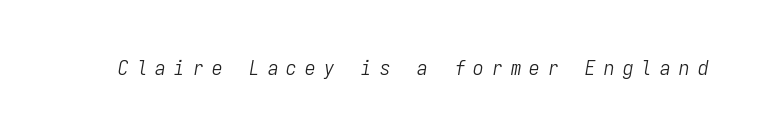
Q: Is the text bold? A: No.
Q: Is the text italic (slanted)? A: Yes, it leans right by about 9 degrees.
Q: Is the text underlined? A: No.
Q: Is the spacing between letters normal or unusually wide? A: Unusually wide.
